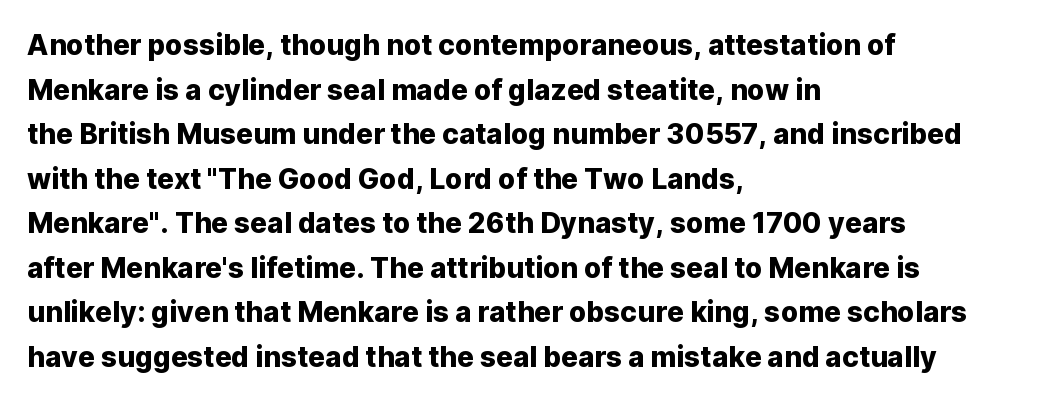
Q: Is the text italic (slanted)? A: No, it is upright.
Q: Is the typeface a serif or a sans-serif typeface? A: Sans-serif.
Q: Is the text underlined? A: No.
Q: How is the paragraph aligned? A: Left-aligned.
Q: Is the spacing between letters normal or unusually wide? A: Normal.
Q: Is the spacing between lines tight, normal or loose? A: Normal.
Q: Width (condensed, normal, or wide)? A: Normal.
Q: Stroke contrast? A: Low.
Q: x-height? A: Medium.
Q: Monospaced? A: No.
